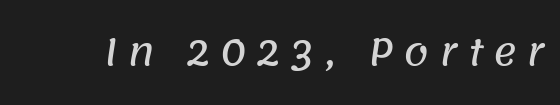
Q: Is the typeface a serif or a sans-serif typeface? A: Sans-serif.
Q: Is the text underlined? A: No.
Q: Is the spacing between letters normal or unusually wide? A: Unusually wide.
Q: Width (condensed, normal, or wide)? A: Normal.
Q: Stroke contrast? A: Low.
Q: x-height? A: Large.
Q: Monospaced? A: No.
